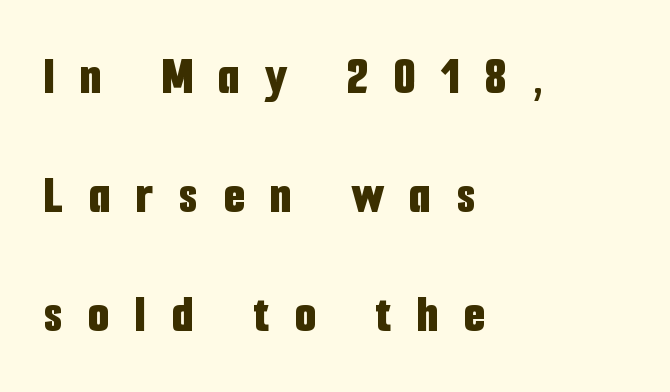
{"serif": "no", "italic": "no", "bold": "yes", "weight": "bold", "width": "condensed", "stroke_contrast": "low", "x_height": "medium", "monospaced": "no", "underline": "no", "align": "left", "line_spacing": "loose", "line_spacing_ratio": 2.2, "letter_spacing": "wide", "letter_spacing_em": 0.48, "glyph_px": 54}
